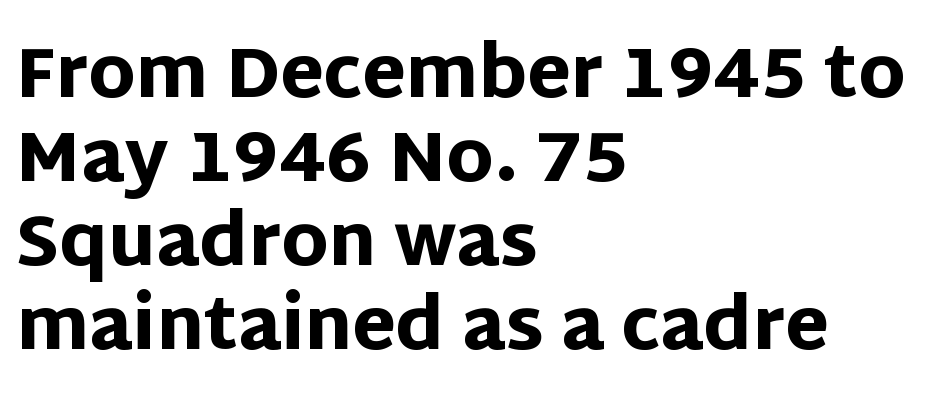
Q: Is the text bold? A: Yes.
Q: Is the text italic (slanted)? A: No, it is upright.
Q: Is the typeface a serif or a sans-serif typeface? A: Sans-serif.
Q: Is the text underlined? A: No.
Q: How is the paragraph aligned? A: Left-aligned.
Q: Is the spacing between letters normal or unusually wide? A: Normal.
Q: Width (condensed, normal, or wide)? A: Normal.
Q: Stroke contrast? A: Low.
Q: x-height? A: Large.
Q: Monospaced? A: No.
